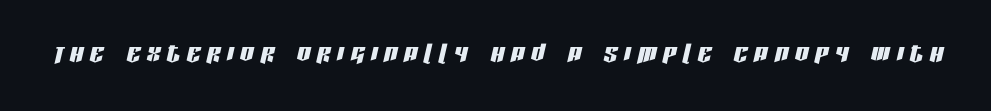
Q: Is the text italic (slanted)? A: Yes, it leans right by about 13 degrees.
Q: Is the text underlined? A: No.
Q: Width (condensed, normal, or wide)? A: Condensed.
Q: Stroke contrast? A: Low.
Q: x-height? A: Large.
Q: Monospaced? A: No.
